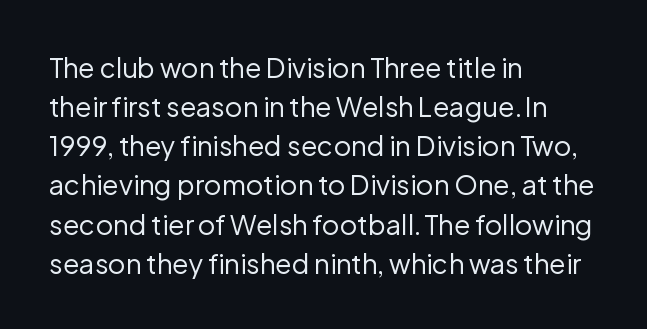
Q: Is the text bold? A: No.
Q: Is the text italic (slanted)? A: No, it is upright.
Q: Is the text underlined? A: No.
Q: How is the paragraph aligned? A: Left-aligned.
Q: Is the spacing between letters normal or unusually wide? A: Normal.
Q: Is the spacing between lines tight, normal or loose? A: Normal.
